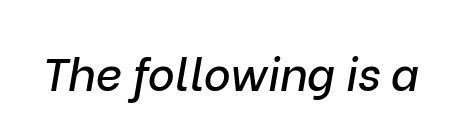
Q: Is the text italic (slanted)? A: Yes, it leans right by about 9 degrees.
Q: Is the text underlined? A: No.
Q: Is the spacing between letters normal or unusually wide? A: Normal.
Q: Width (condensed, normal, or wide)? A: Normal.
Q: Stroke contrast? A: Low.
Q: x-height? A: Medium.
Q: Monospaced? A: No.
